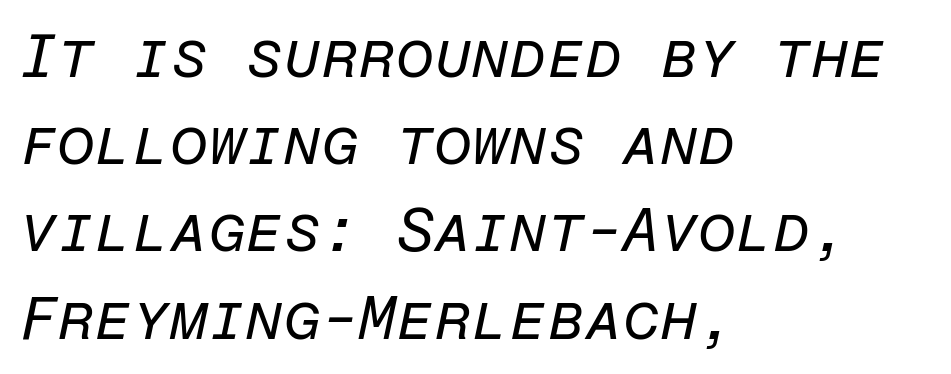
{"italic": "yes", "lean": "right", "slant_degrees": 12, "bold": "no", "weight": "regular", "width": "normal", "stroke_contrast": "low", "x_height": "medium", "monospaced": "yes", "underline": "no", "align": "left", "line_spacing": "normal", "line_spacing_ratio": 1.43, "letter_spacing": "normal", "letter_spacing_em": 0.0, "glyph_px": 61}
